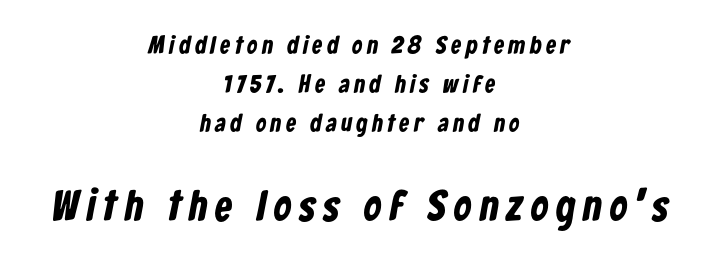
Q: Is the text bold? A: Yes.
Q: Is the typeface a serif or a sans-serif typeface? A: Sans-serif.
Q: Is the text underlined? A: No.
Q: How is the paragraph aligned? A: Centered.
Q: Is the spacing between lines tight, normal or loose? A: Normal.
Q: Which block of text is set in a larger size, the first (top) or the second (bottom)? A: The second (bottom) one.
Q: Width (condensed, normal, or wide)? A: Condensed.
Q: Stroke contrast? A: Low.
Q: x-height? A: Medium.
Q: Monospaced? A: No.
